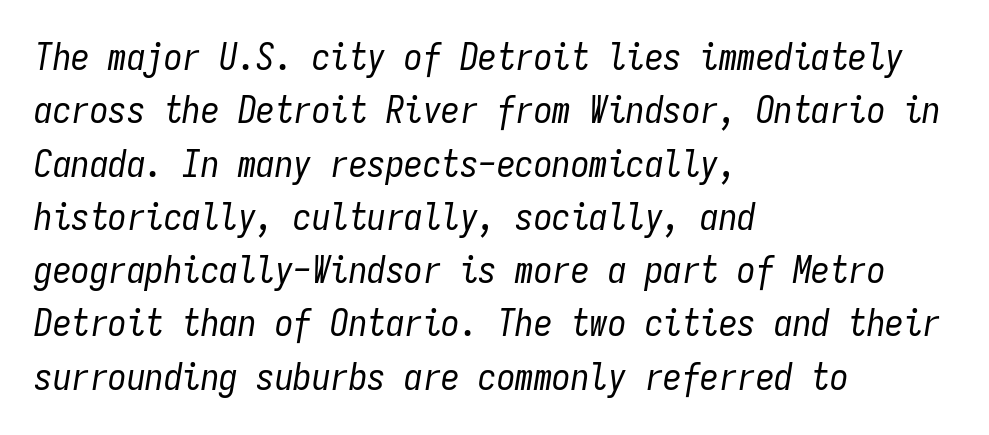
In terms of leading, this rendering sits right in the middle. Casual observation: everything's shoved over to the left. Designer's note — italics engaged. Stems and bowls with no extra thickness — not bold. Here the designer chose a console-style face with uniform glyph widths. The tracking reads as untouched default to a designer's eye.
